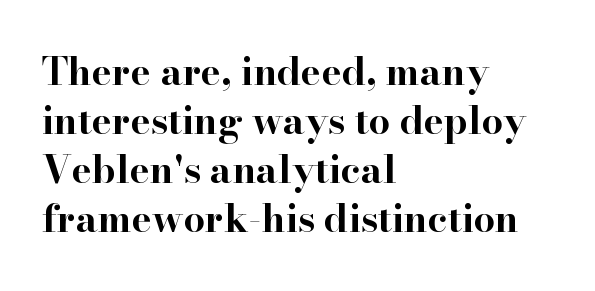
Posture: upright roman. The space beneath each line is pristine and unruled. Honestly, the row spacing looks completely unremarkable. Notice how the passage keeps a crisp vertical edge on the left only.
